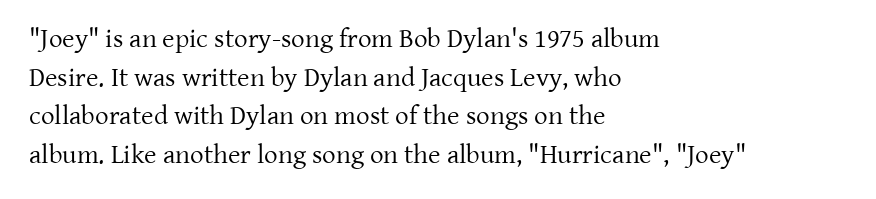
Stroke thickness stays within the range of a standard reading face or lighter. Notice how descenders clear the ascenders below comfortably — that's standard leading. There is no visible air inserted between adjacent glyphs. Casual observation: everything's shoved over to the left. The specimen omits any rule beneath the text block's lines. The letters stand straight up with perfectly vertical stems.
